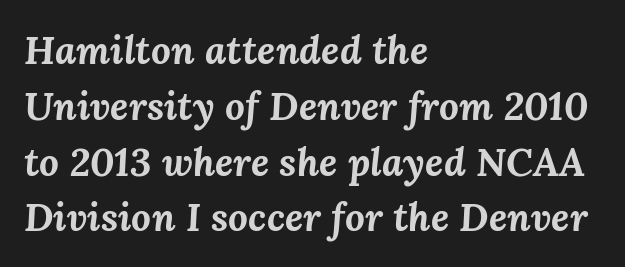
{"italic": "yes", "lean": "right", "slant_degrees": 3, "bold": "yes", "weight": "bold", "width": "normal", "stroke_contrast": "medium", "x_height": "medium", "monospaced": "no", "underline": "no", "align": "left", "line_spacing": "normal", "line_spacing_ratio": 1.43, "letter_spacing": "normal", "letter_spacing_em": 0.0, "glyph_px": 39}
